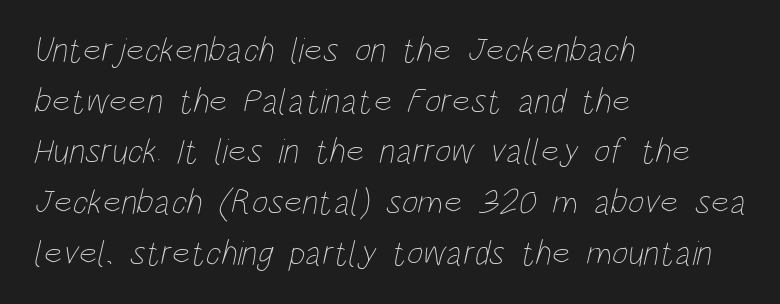
The lines sit at an ordinary, default distance from one another. Any mark beneath the type? The region is blank. This sample has the flowing, uneven cadence of proportional lettering. Nothing unusual about the tracking: characters are spaced as the font intends.
